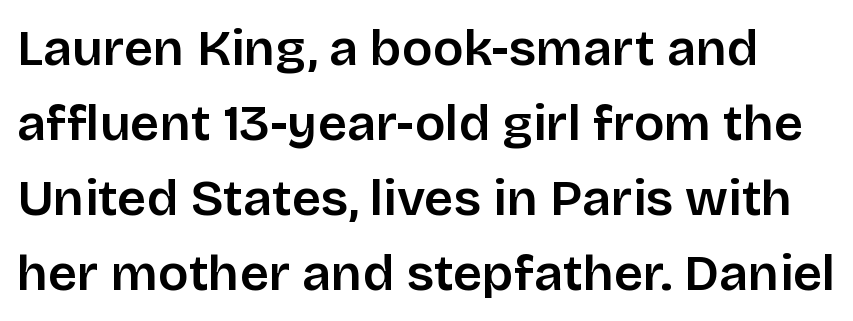
Q: Is the text italic (slanted)? A: No, it is upright.
Q: Is the typeface a serif or a sans-serif typeface? A: Sans-serif.
Q: Is the text underlined? A: No.
Q: Is the spacing between letters normal or unusually wide? A: Normal.
Q: Is the spacing between lines tight, normal or loose? A: Normal.
Q: Width (condensed, normal, or wide)? A: Normal.
Q: Stroke contrast? A: Low.
Q: x-height? A: Large.
Q: Monospaced? A: No.
